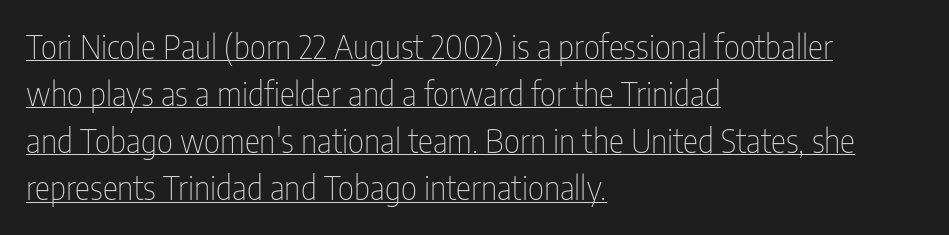
Proportional: the letters do not fall into vertical columns. The rendered words wear a rule along their underside. The letters carry no serifs — their stems end cleanly without finishing strokes. This sample is left-justified, so line endings fall wherever the words run out.
